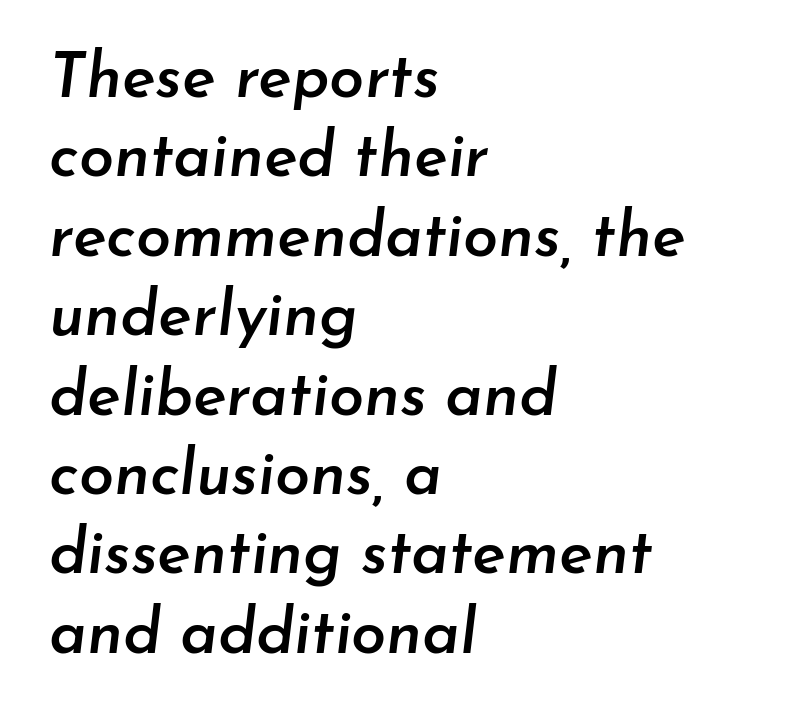
Set as a demibold, roughly 600 on the weight scale. Note the varied advance widths — an 'i' is clearly narrower than an 'm'. Leading: standard. The space beneath each line is pristine and unruled.
